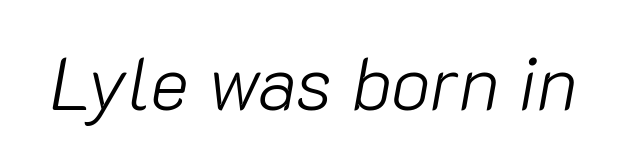
Q: Is the text bold? A: No.
Q: Is the text italic (slanted)? A: Yes, it leans right by about 10 degrees.
Q: Is the text underlined? A: No.
Q: Is the spacing between letters normal or unusually wide? A: Normal.
Q: Width (condensed, normal, or wide)? A: Normal.
Q: Stroke contrast? A: Low.
Q: x-height? A: Medium.
Q: Monospaced? A: No.
